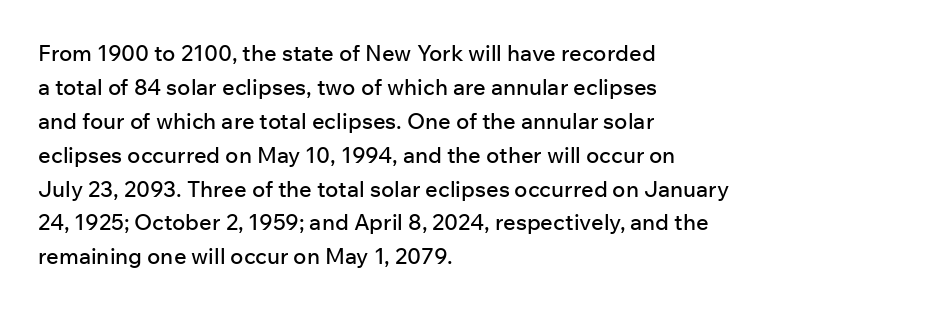
Inter-character spacing is left at the font's built-in metrics. A bare baseline throughout the passage. The typography opts for an upright posture over an oblique one. Casual observation: everything's shoved over to the left.
